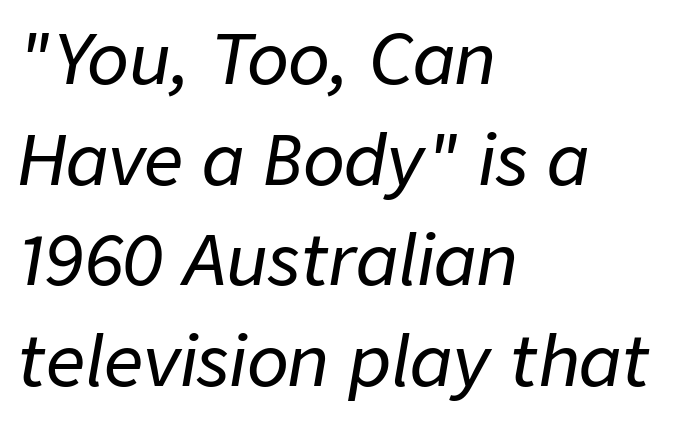
Q: Is the text italic (slanted)? A: Yes, it leans right by about 9 degrees.
Q: Is the text underlined? A: No.
Q: How is the paragraph aligned? A: Left-aligned.
Q: Is the spacing between letters normal or unusually wide? A: Normal.
Q: Is the spacing between lines tight, normal or loose? A: Normal.
Q: Width (condensed, normal, or wide)? A: Normal.
Q: Stroke contrast? A: Low.
Q: x-height? A: Medium.
Q: Monospaced? A: No.
